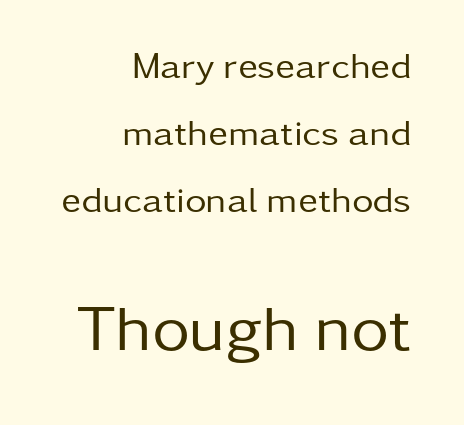
Q: Is the text bold? A: No.
Q: Is the text italic (slanted)? A: No, it is upright.
Q: Is the typeface a serif or a sans-serif typeface? A: Sans-serif.
Q: Is the text underlined? A: No.
Q: How is the paragraph aligned? A: Right-aligned.
Q: Is the spacing between letters normal or unusually wide? A: Normal.
Q: Which block of text is set in a larger size, the first (top) or the second (bottom)? A: The second (bottom) one.
Q: Width (condensed, normal, or wide)? A: Normal.
Q: Stroke contrast? A: Low.
Q: x-height? A: Medium.
Q: Monospaced? A: No.
